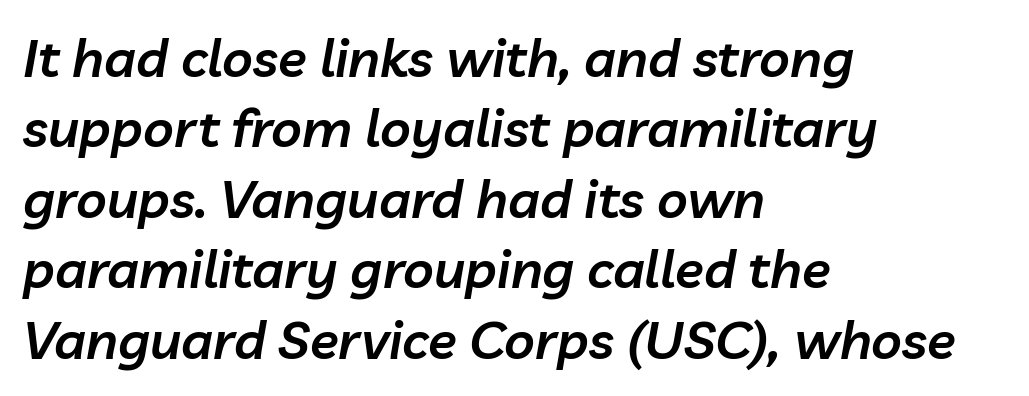
If you drew a ruler down the left edge, every line would touch it. The typesetting leans somewhat heavy: a semibold. Varying glyph widths throughout — classic text-font behaviour. The glyphs are unaccompanied by any horizontal stroke below them. In terms of posture, this sample is oblique. A typesetter would call this zero additional tracking.
